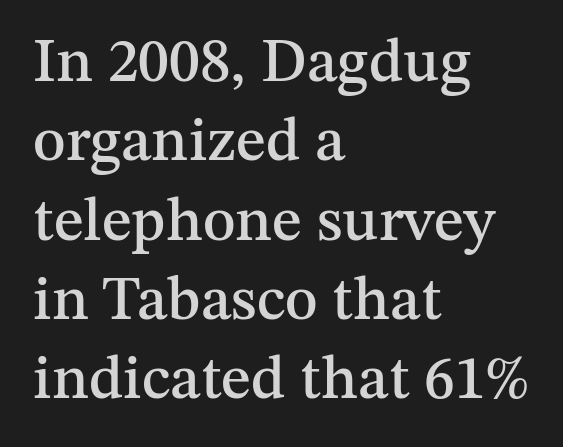
{"serif": "yes", "italic": "no", "width": "normal", "stroke_contrast": "medium", "x_height": "medium", "monospaced": "no", "underline": "no", "align": "left", "line_spacing": "normal", "line_spacing_ratio": 1.28, "letter_spacing": "normal", "letter_spacing_em": 0.0, "glyph_px": 62}
